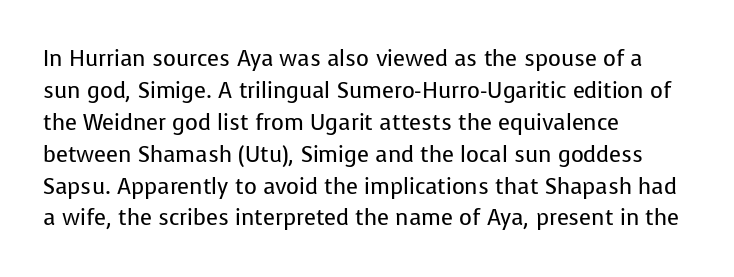
This sample uses an upright cut, with every glyph sitting square on the baseline. Check the space under the baseline: it is left empty. These lines are set flush left with a ragged right edge. Weight: not bold — regular or lighter.
